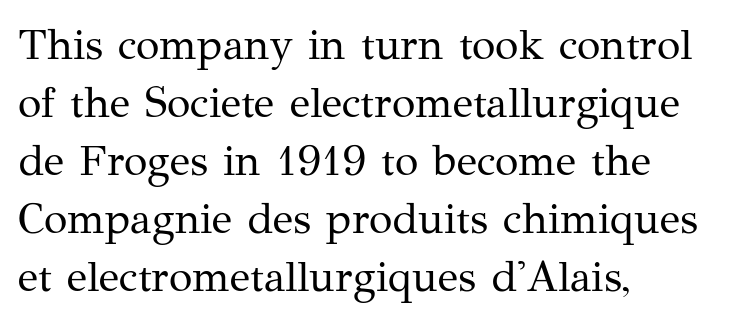
The image shows 43 px regular-weight serif type, upright; set left-aligned, normal line spacing (1.35x), normal letter spacing, not underlined; medium stroke contrast and a medium x-height.
